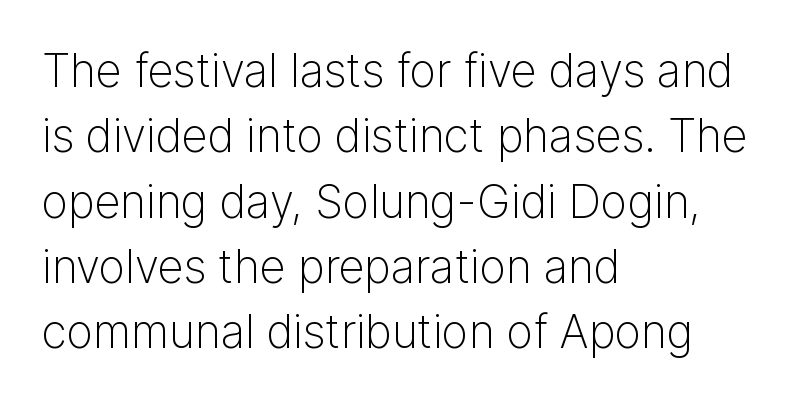
Q: Is the text bold? A: No.
Q: Is the text italic (slanted)? A: No, it is upright.
Q: Is the typeface a serif or a sans-serif typeface? A: Sans-serif.
Q: Is the text underlined? A: No.
Q: How is the paragraph aligned? A: Left-aligned.
Q: Is the spacing between letters normal or unusually wide? A: Normal.
Q: Is the spacing between lines tight, normal or loose? A: Normal.
Q: Width (condensed, normal, or wide)? A: Normal.
Q: Stroke contrast? A: Low.
Q: x-height? A: Medium.
Q: Monospaced? A: No.
